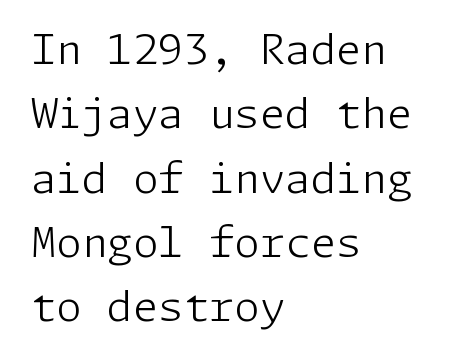
The image shows 41 px light sans-serif type, upright; set left-aligned, normal line spacing (1.57x), normal letter spacing, not underlined; low stroke contrast and a medium x-height.
